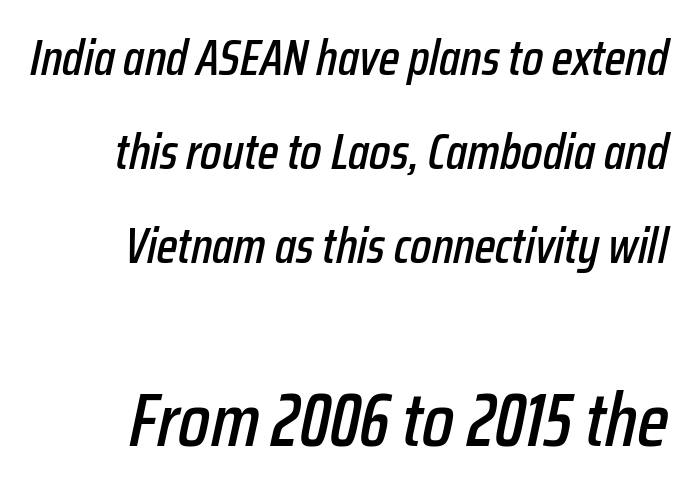
The image shows 75 px condensed type, italic (leaning right); set right-aligned, line spacing 1.88x, normal letter spacing, not underlined; the second (bottom) block is 1.5x larger; low stroke contrast and a medium x-height.
